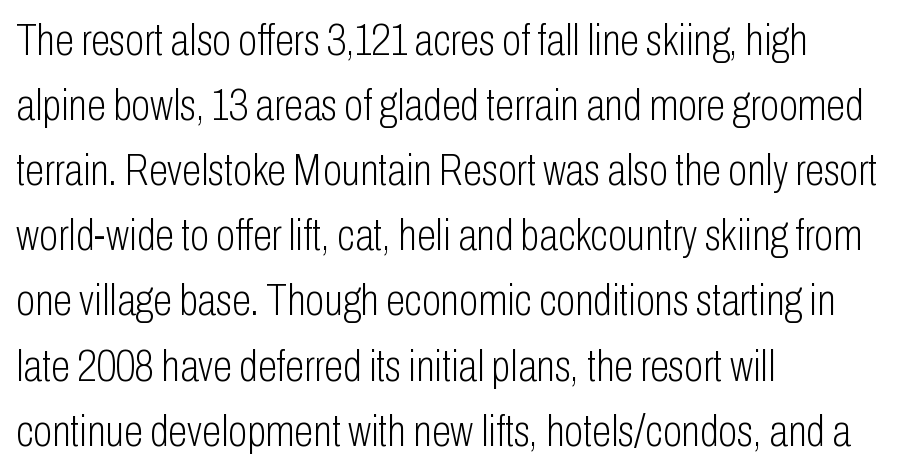
Q: Is the text bold? A: No.
Q: Is the text italic (slanted)? A: No, it is upright.
Q: Is the typeface a serif or a sans-serif typeface? A: Sans-serif.
Q: Is the text underlined? A: No.
Q: How is the paragraph aligned? A: Left-aligned.
Q: Is the spacing between letters normal or unusually wide? A: Normal.
Q: Is the spacing between lines tight, normal or loose? A: Normal.
Q: Width (condensed, normal, or wide)? A: Condensed.
Q: Stroke contrast? A: Low.
Q: x-height? A: Medium.
Q: Monospaced? A: No.
